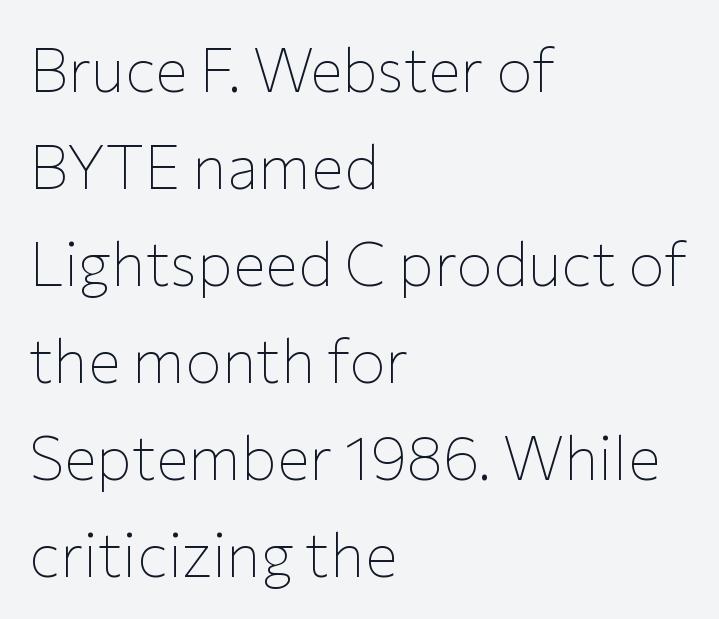
Q: Is the text bold? A: No.
Q: Is the text italic (slanted)? A: No, it is upright.
Q: Is the typeface a serif or a sans-serif typeface? A: Sans-serif.
Q: Is the text underlined? A: No.
Q: How is the paragraph aligned? A: Left-aligned.
Q: Is the spacing between letters normal or unusually wide? A: Normal.
Q: Is the spacing between lines tight, normal or loose? A: Normal.
Q: Width (condensed, normal, or wide)? A: Normal.
Q: Stroke contrast? A: Low.
Q: x-height? A: Medium.
Q: Monospaced? A: No.
